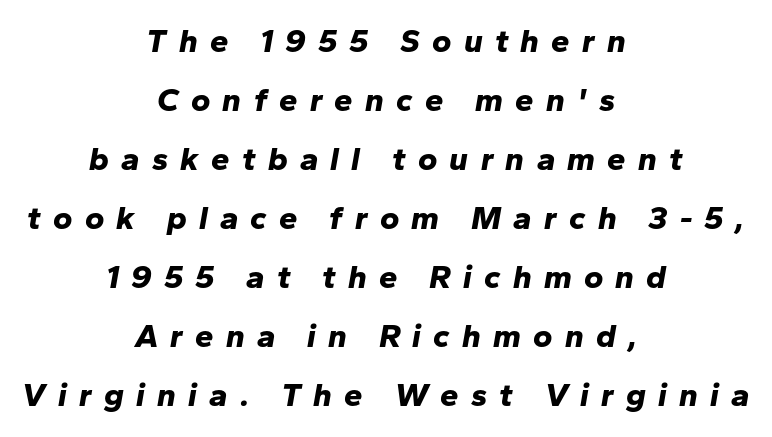
The image shows 33 px bold type, italic (leaning right); set centered, line spacing 1.79x, unusually wide letter spacing (+0.37 em), not underlined; low stroke contrast and a medium x-height.
